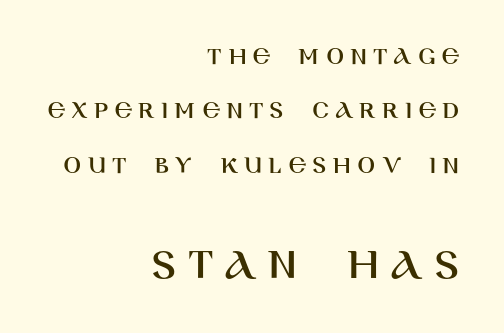
Q: Is the text italic (slanted)? A: No, it is upright.
Q: Is the typeface a serif or a sans-serif typeface? A: Sans-serif.
Q: Is the text underlined? A: No.
Q: How is the paragraph aligned? A: Right-aligned.
Q: Is the spacing between letters normal or unusually wide? A: Unusually wide.
Q: Is the spacing between lines tight, normal or loose? A: Loose.
Q: Which block of text is set in a larger size, the first (top) or the second (bottom)? A: The second (bottom) one.
Q: Width (condensed, normal, or wide)? A: Normal.
Q: Stroke contrast? A: High.
Q: x-height? A: Large.
Q: Monospaced? A: No.
